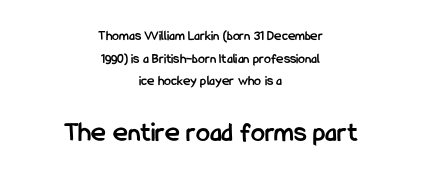
The image shows 28 px semibold, condensed sans-serif type, upright; set centered, normal line spacing (1.61x), normal letter spacing, not underlined; the second (bottom) block is 2.0x larger; low stroke contrast and a medium x-height.
